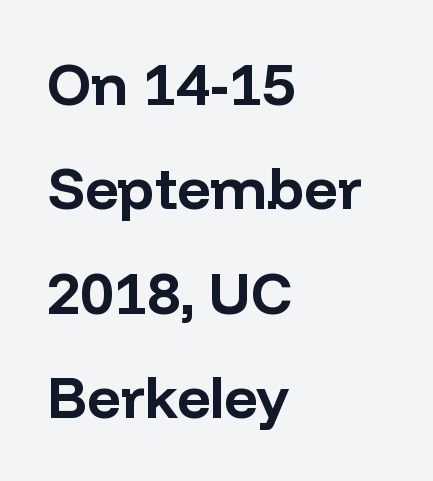
Q: Is the text bold? A: Yes.
Q: Is the text italic (slanted)? A: No, it is upright.
Q: Is the typeface a serif or a sans-serif typeface? A: Sans-serif.
Q: Is the text underlined? A: No.
Q: How is the paragraph aligned? A: Left-aligned.
Q: Is the spacing between letters normal or unusually wide? A: Normal.
Q: Width (condensed, normal, or wide)? A: Normal.
Q: Stroke contrast? A: Low.
Q: x-height? A: Medium.
Q: Monospaced? A: No.
